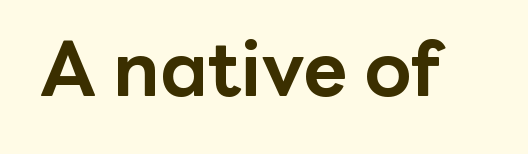
{"serif": "no", "italic": "no", "bold": "yes", "weight": "bold", "width": "normal", "stroke_contrast": "low", "x_height": "medium", "monospaced": "no", "underline": "no", "letter_spacing": "normal", "letter_spacing_em": 0.0, "glyph_px": 76}
